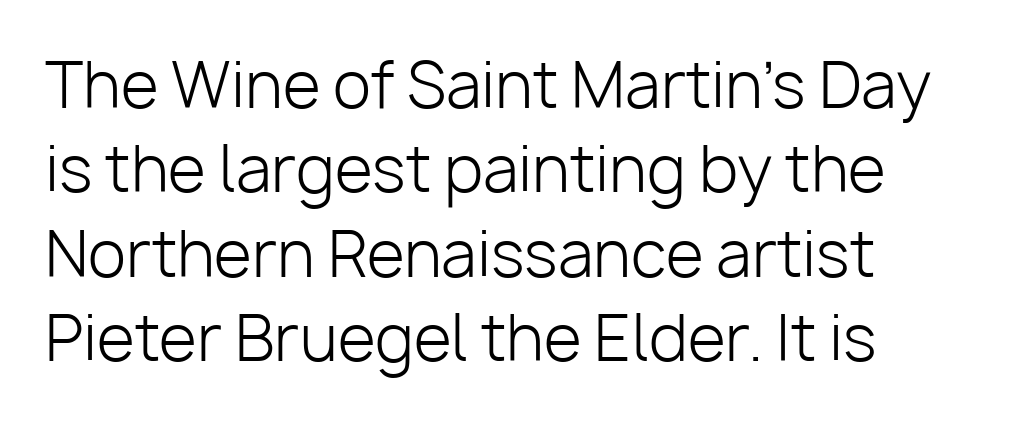
The image shows 62 px light sans-serif type, upright; set left-aligned, normal line spacing (1.36x), normal letter spacing, not underlined; low stroke contrast and a medium x-height.
